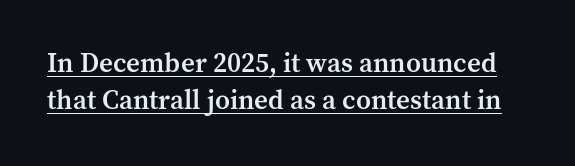
{"italic": "no", "bold": "semi", "underline": "yes", "line_spacing": "normal", "line_spacing_ratio": 1.37, "letter_spacing": "normal", "letter_spacing_em": 0.0, "glyph_px": 27}
